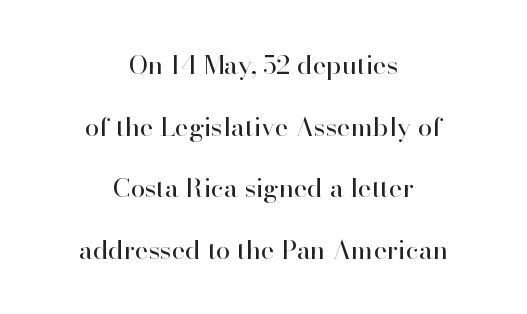
Loosely led — the rows are spread out. Stroke mass is kept to a normal reading level or below. A roman cut, with each character standing at attention. Spacing between characters is what you'd get straight out of the box. Compared with a flush-left layout, this one balances lines on the center instead.
